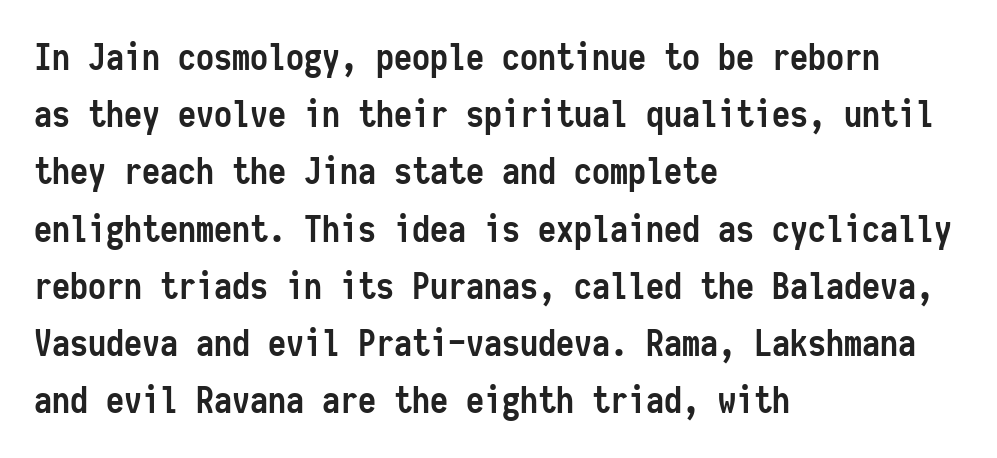
The designer went with a sans here, leaving each stem footless. You could count columns in this text — the font is strictly monospaced. Between one letter and the next there's only the usual sliver of space. If you measured baseline to baseline, you'd find a middling distance. Is there any slant? The stems are plumb.
